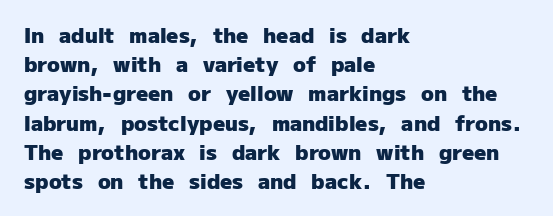
When letters stand straight like this, we call the style roman or upright. Line starts are locked; line ends wander. Quick note: underline off. Words appear dense and cohesive because spacing is normal. A normal amount of white space separates one row of letters from the next.
